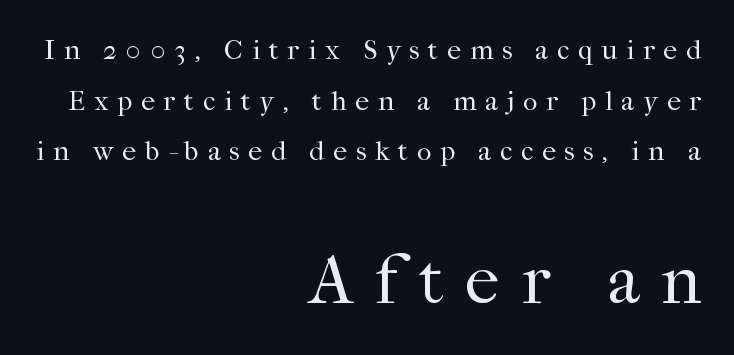
Q: Is the text bold? A: No.
Q: Is the text italic (slanted)? A: No, it is upright.
Q: Is the typeface a serif or a sans-serif typeface? A: Serif.
Q: Is the text underlined? A: No.
Q: How is the paragraph aligned? A: Right-aligned.
Q: Is the spacing between letters normal or unusually wide? A: Unusually wide.
Q: Which block of text is set in a larger size, the first (top) or the second (bottom)? A: The second (bottom) one.
Q: Width (condensed, normal, or wide)? A: Normal.
Q: Stroke contrast? A: High.
Q: x-height? A: Medium.
Q: Monospaced? A: No.
